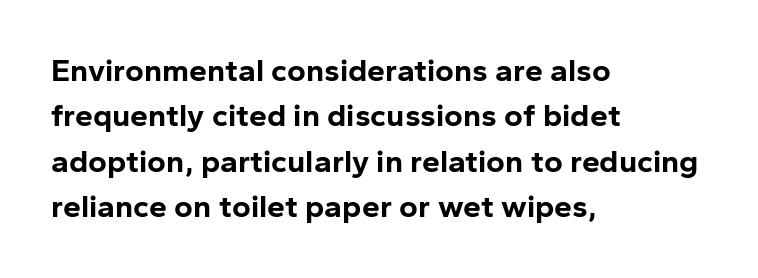
{"serif": "no", "italic": "no", "bold": "yes", "weight": "bold", "width": "normal", "stroke_contrast": "low", "x_height": "medium", "monospaced": "no", "underline": "no", "align": "left", "line_spacing": "normal", "line_spacing_ratio": 1.42, "letter_spacing": "normal", "letter_spacing_em": 0.0, "glyph_px": 32}
